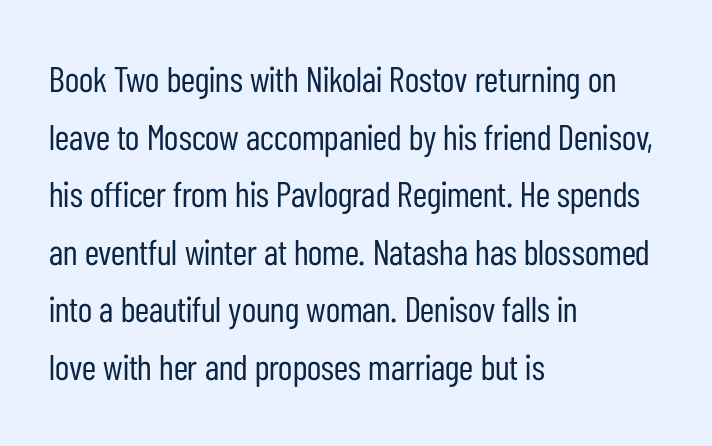
Q: Is the text bold? A: No.
Q: Is the text italic (slanted)? A: No, it is upright.
Q: Is the typeface a serif or a sans-serif typeface? A: Sans-serif.
Q: Is the text underlined? A: No.
Q: How is the paragraph aligned? A: Left-aligned.
Q: Is the spacing between letters normal or unusually wide? A: Normal.
Q: Is the spacing between lines tight, normal or loose? A: Normal.
Q: Width (condensed, normal, or wide)? A: Condensed.
Q: Stroke contrast? A: Low.
Q: x-height? A: Medium.
Q: Monospaced? A: No.
